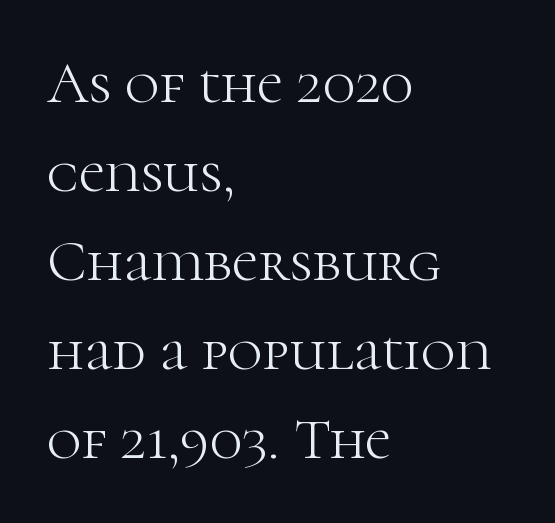
{"serif": "yes", "italic": "no", "bold": "no", "weight": "light", "width": "normal", "stroke_contrast": "high", "x_height": "medium", "monospaced": "no", "underline": "no", "align": "left", "line_spacing": "normal", "line_spacing_ratio": 1.51, "letter_spacing": "normal", "letter_spacing_em": 0.0, "glyph_px": 59}
